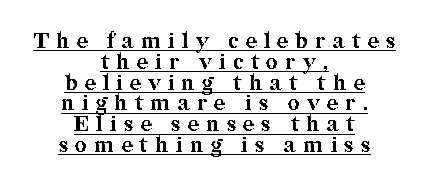
Q: Is the text bold? A: Yes.
Q: Is the text italic (slanted)? A: No, it is upright.
Q: Is the text underlined? A: Yes.
Q: How is the paragraph aligned? A: Centered.
Q: Is the spacing between letters normal or unusually wide? A: Unusually wide.
Q: Is the spacing between lines tight, normal or loose? A: Tight.
